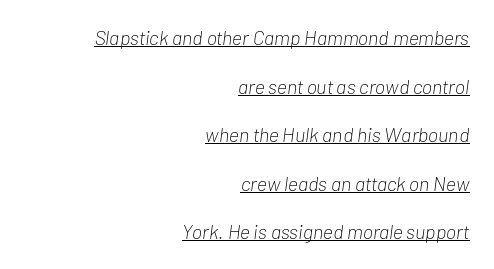
{"italic": "yes", "lean": "right", "slant_degrees": 7, "bold": "no", "underline": "yes", "align": "right", "line_spacing": "loose", "line_spacing_ratio": 2.43, "letter_spacing": "normal", "letter_spacing_em": 0.0, "glyph_px": 20}
